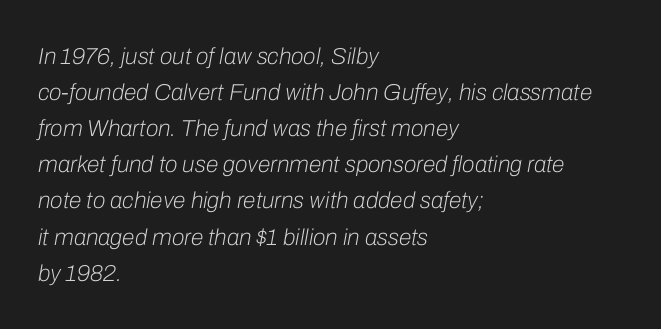
The image shows 23 px text type, italic (leaning right); set left-aligned, normal line spacing (1.57x), normal letter spacing, not underlined.
